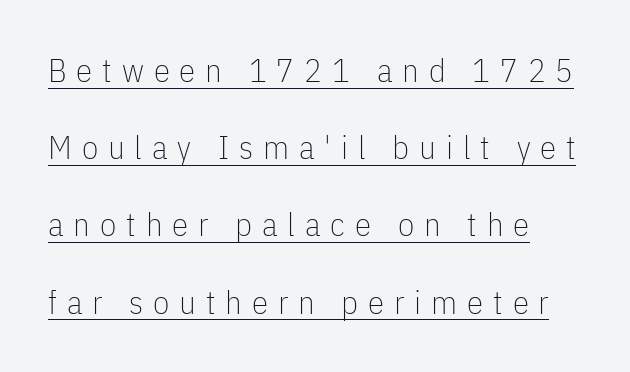
Q: Is the text bold? A: No.
Q: Is the text italic (slanted)? A: No, it is upright.
Q: Is the typeface a serif or a sans-serif typeface? A: Sans-serif.
Q: Is the text underlined? A: Yes.
Q: Is the spacing between letters normal or unusually wide? A: Unusually wide.
Q: Is the spacing between lines tight, normal or loose? A: Loose.
Q: Width (condensed, normal, or wide)? A: Condensed.
Q: Stroke contrast? A: Low.
Q: x-height? A: Medium.
Q: Monospaced? A: No.
